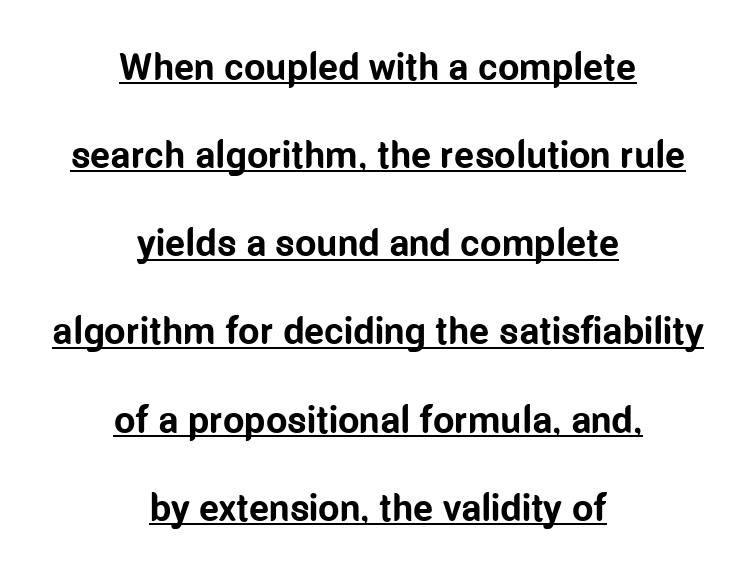
{"serif": "no", "italic": "no", "bold": "yes", "weight": "bold", "width": "condensed", "stroke_contrast": "low", "x_height": "medium", "monospaced": "no", "underline": "yes", "align": "center", "line_spacing": "loose", "line_spacing_ratio": 2.32, "letter_spacing": "normal", "letter_spacing_em": 0.0, "glyph_px": 38}
